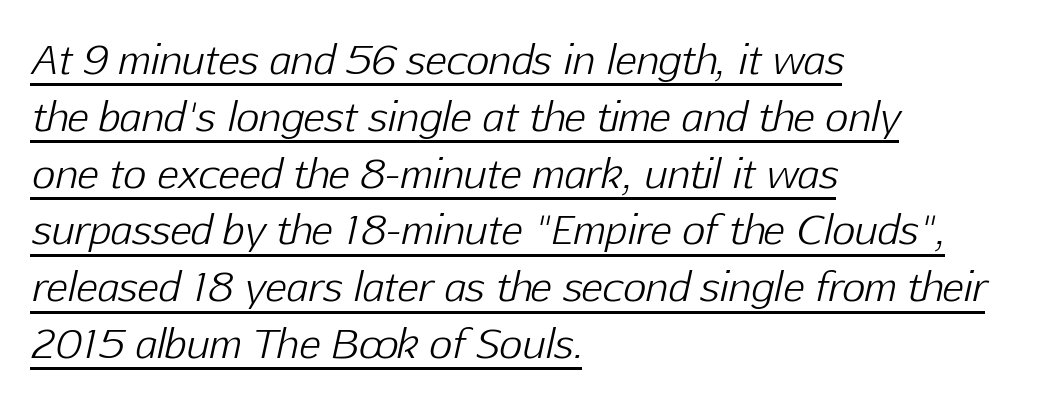
The image shows 40 px light type, italic (leaning right); set left-aligned, normal line spacing (1.42x), normal letter spacing, underlined; low stroke contrast and a medium x-height.
